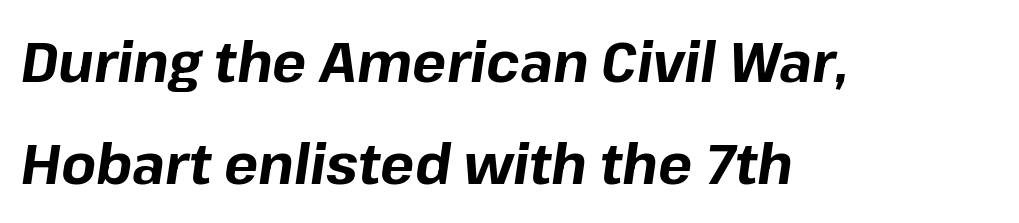
The image shows 57 px bold type, italic (leaning right); set left-aligned, line spacing 1.79x, normal letter spacing, not underlined; low stroke contrast and a medium x-height.
